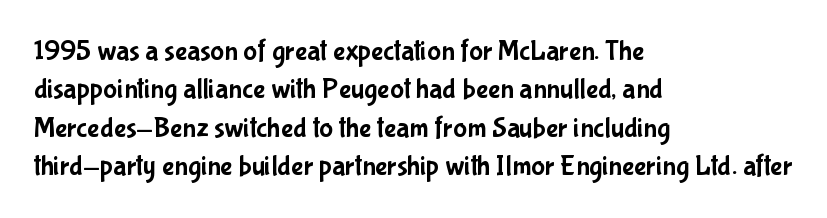
{"serif": "no", "italic": "no", "width": "condensed", "stroke_contrast": "low", "x_height": "medium", "monospaced": "no", "underline": "no", "align": "left", "line_spacing": "normal", "line_spacing_ratio": 1.32, "letter_spacing": "normal", "letter_spacing_em": 0.0, "glyph_px": 29}
